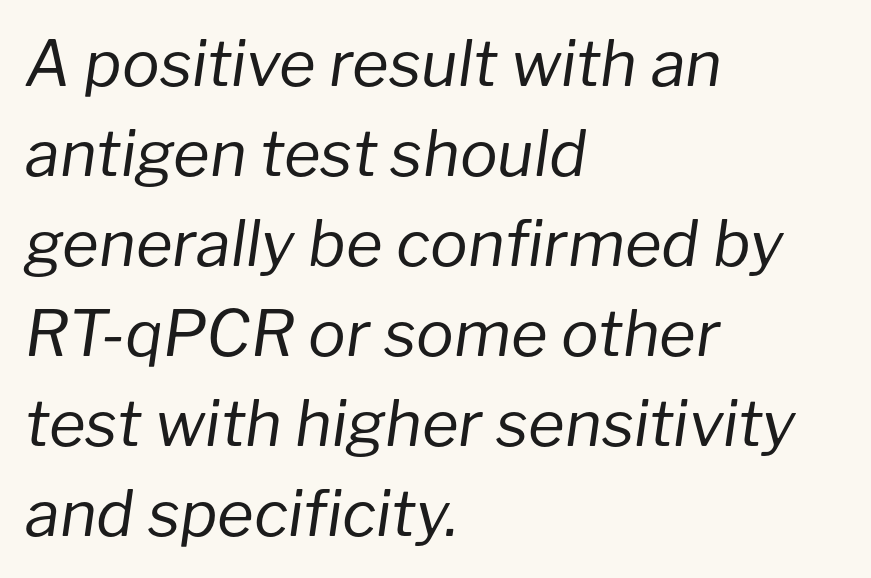
The image shows 63 px regular-weight type, italic (leaning right); set left-aligned, normal line spacing (1.43x), normal letter spacing, not underlined; low stroke contrast and a medium x-height.
